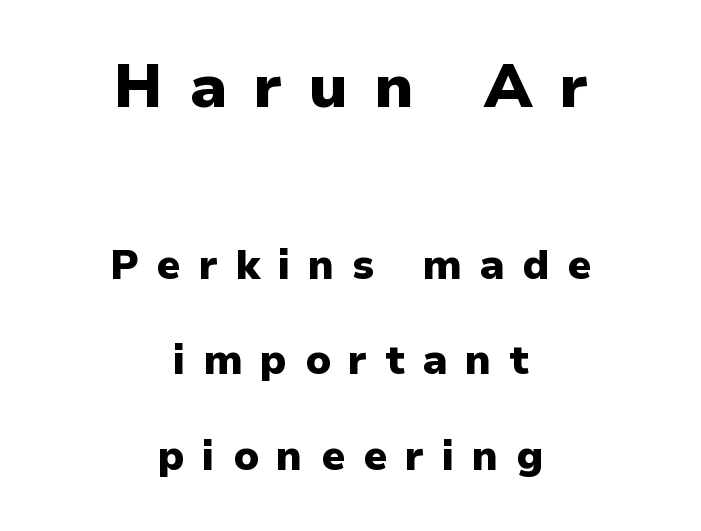
Are there feet on the stems? There aren't — it's a sans. Bold? Absolutely — the strokes are thick and heavy. Bigger letters appear in the top chunk; the bottom chunk is reduced. You could fit nearly another row in the gap between these rows. No word sits above an underline. This rendering widens character spacing well past its baseline value.
